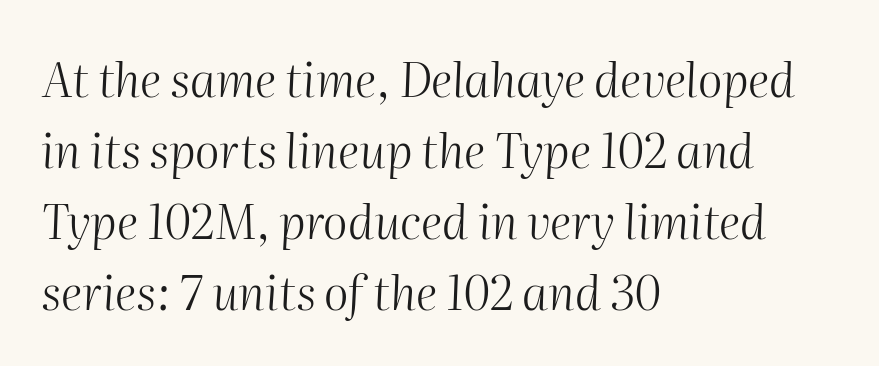
{"italic": "yes", "lean": "right", "slant_degrees": 2, "bold": "no", "weight": "light", "width": "normal", "stroke_contrast": "medium", "x_height": "medium", "monospaced": "no", "underline": "no", "align": "left", "line_spacing": "normal", "line_spacing_ratio": 1.51, "letter_spacing": "normal", "letter_spacing_em": 0.0, "glyph_px": 47}
